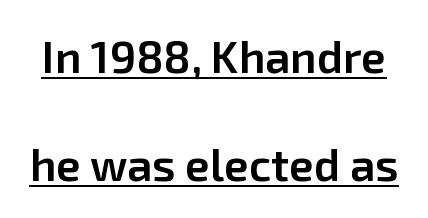
The image shows 45 px semibold sans-serif type, upright; set loose line spacing (2.41x), normal letter spacing, underlined; low stroke contrast and a medium x-height.
